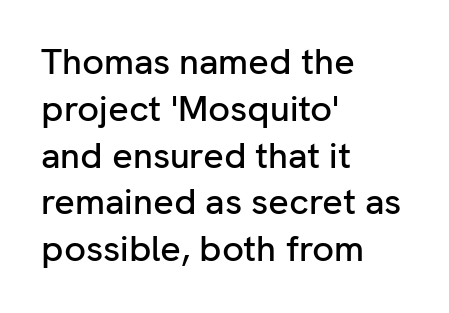
Honestly, the row spacing looks completely unremarkable. This is the regular roman posture of the typeface. Underline: absent. The horizontal fit of the characters is conventional and even.
